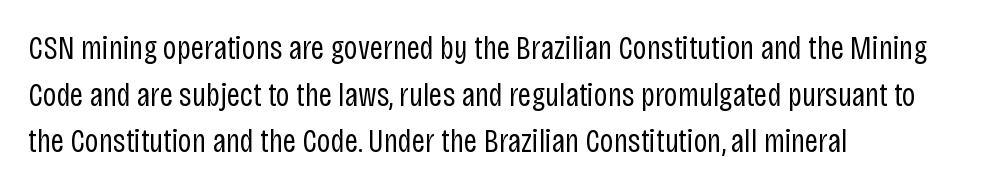
The passage shown stacks its lines at a standard gap. Letters rest on an invisible, unmarked baseline. On a weight scale, this lands at 450 or below. The specimen reads as upright at a glance. The passage shown has conventional tracking throughout.
